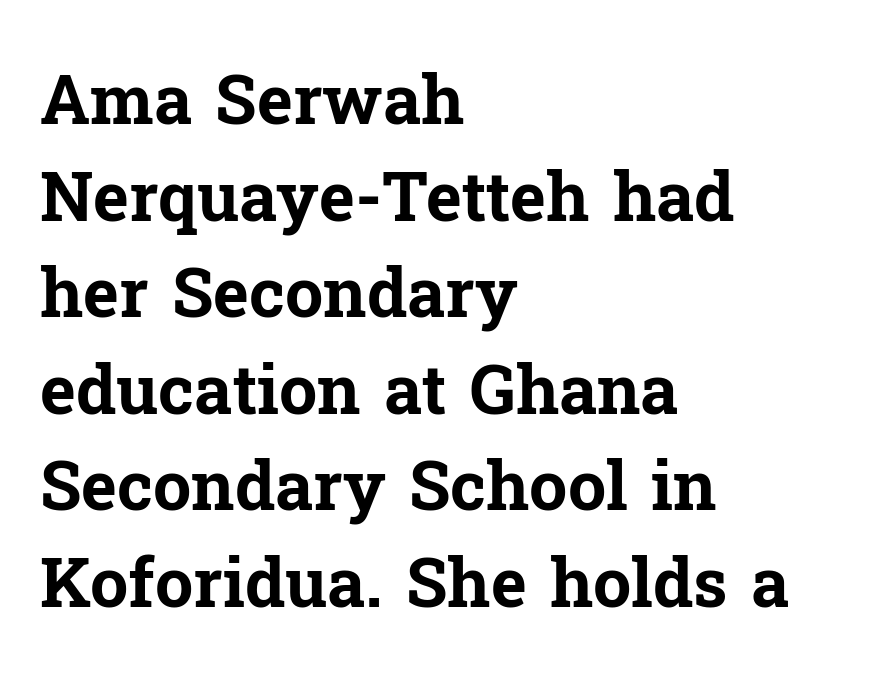
Q: Is the text bold? A: Yes.
Q: Is the text italic (slanted)? A: No, it is upright.
Q: Is the typeface a serif or a sans-serif typeface? A: Serif.
Q: Is the text underlined? A: No.
Q: How is the paragraph aligned? A: Left-aligned.
Q: Is the spacing between letters normal or unusually wide? A: Normal.
Q: Is the spacing between lines tight, normal or loose? A: Normal.
Q: Width (condensed, normal, or wide)? A: Normal.
Q: Stroke contrast? A: Low.
Q: x-height? A: Medium.
Q: Monospaced? A: No.
